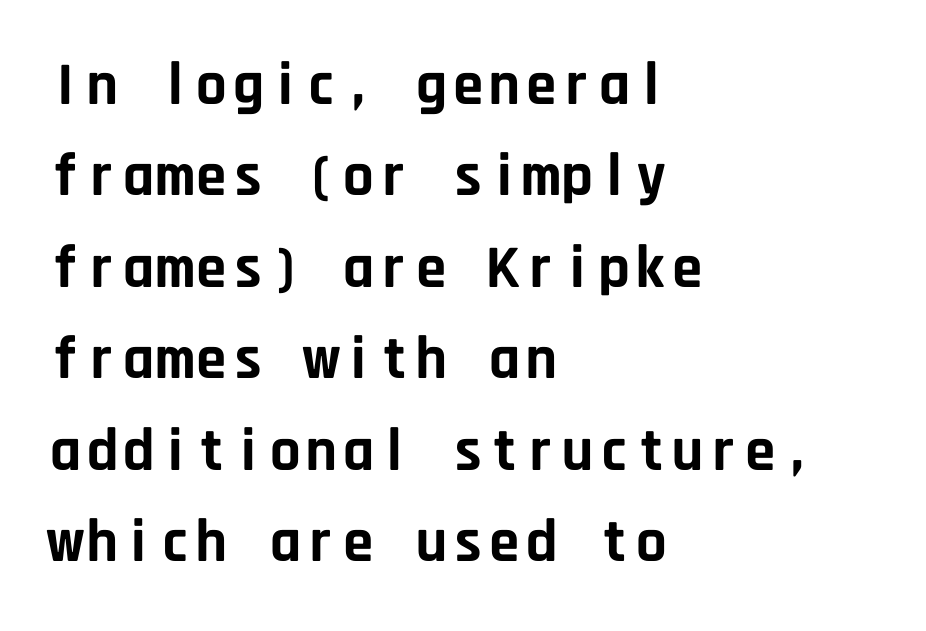
The rag falls on the right side of this text block. Check where the strokes stop: nothing finishes them off — pure sans. Every stem runs plumb, perpendicular to the baseline. The font is running at its bold setting. The lines sit at an ordinary, default distance from one another. Default kerning and tracking; the words read as compact shapes.
